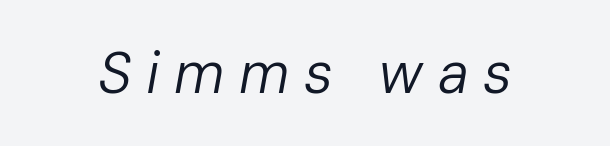
{"italic": "yes", "lean": "right", "slant_degrees": 10, "bold": "no", "weight": "regular", "width": "normal", "stroke_contrast": "low", "x_height": "medium", "monospaced": "no", "underline": "no", "letter_spacing": "wide", "letter_spacing_em": 0.25, "glyph_px": 58}
